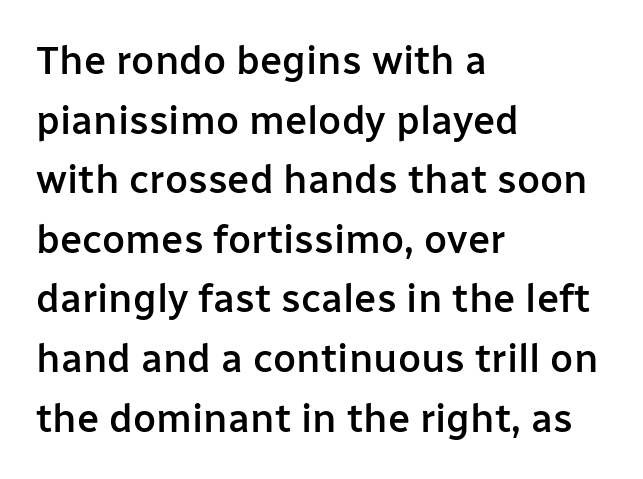
The image shows 40 px semibold sans-serif type, upright; set left-aligned, normal line spacing (1.49x), normal letter spacing, not underlined; low stroke contrast and a medium x-height.
